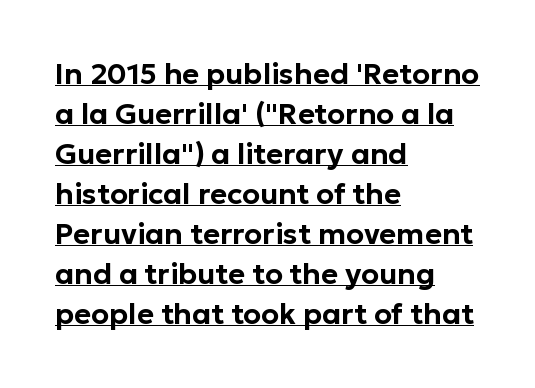
Unlike a traditional serif, this face leaves its strokes unadorned. No italicization has been applied; the sample stays upright. Quick note: underline on. The face used here is rendered with its standard letterfit.
